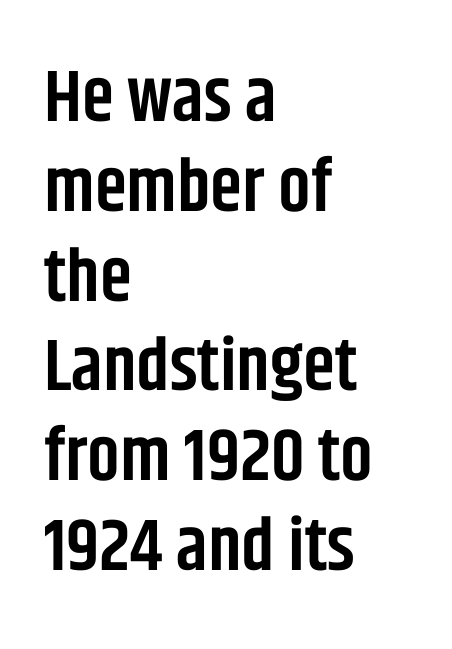
{"serif": "no", "italic": "no", "bold": "semi", "weight": "semibold", "width": "condensed", "stroke_contrast": "low", "x_height": "large", "monospaced": "no", "underline": "no", "align": "left", "line_spacing_ratio": 1.23, "letter_spacing": "normal", "letter_spacing_em": 0.0, "glyph_px": 73}
